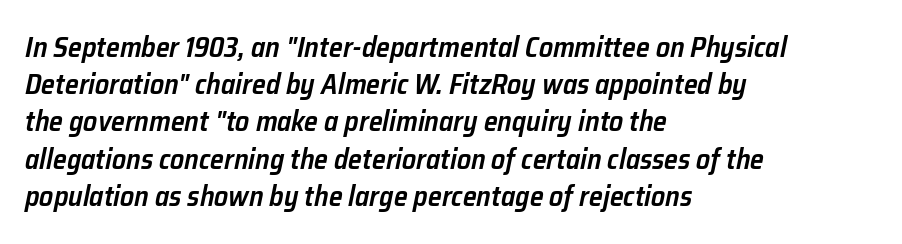
The paragraph shown leans on its left margin. The font's italic variant was chosen for this text. Descender tails drop into unmarked territory. The horizontal fit of the characters is conventional and even. A semibold gives these letters moderate extra thickness, short of bold. Honestly, the row spacing looks completely unremarkable.
